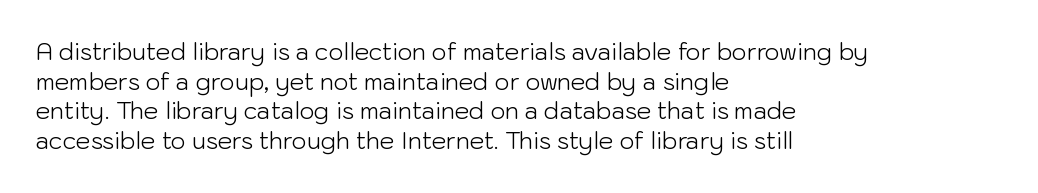
The lines sit at an ordinary, default distance from one another. The rag falls on the right side of this text block. The characters are drawn with everyday or finer stroke widths. Descender tails drop into unmarked territory.
